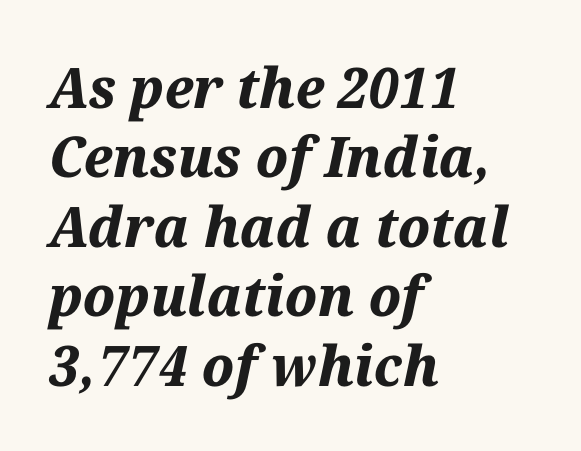
Each letter keeps its own natural width here, so spacing adapts to shape. These lines were composed using italics. This rendering leaves character spacing at its baseline value. Which margin do the lines hug? The left one — the right edge is uneven. Type without underlining.
